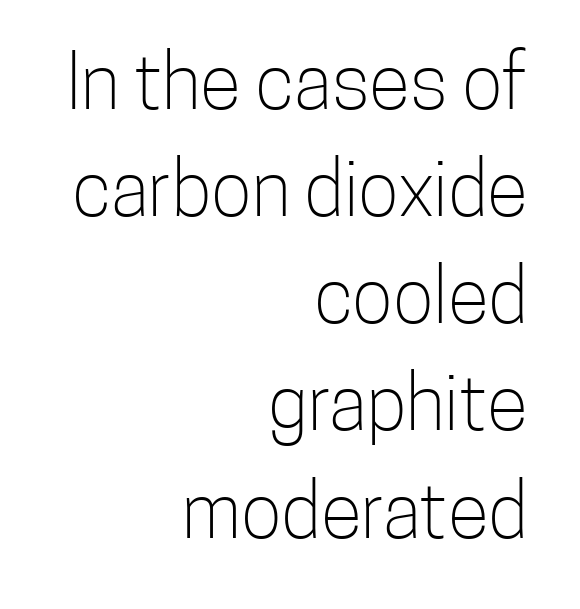
The letters carry no serifs — their stems end cleanly without finishing strokes. The font's upright variant was chosen for this text. The passage shown is typed in a proportional face where columns would drift. Underlining? Definitely not there. Line ends are locked; line starts wander. Heft: none added — not bold.
